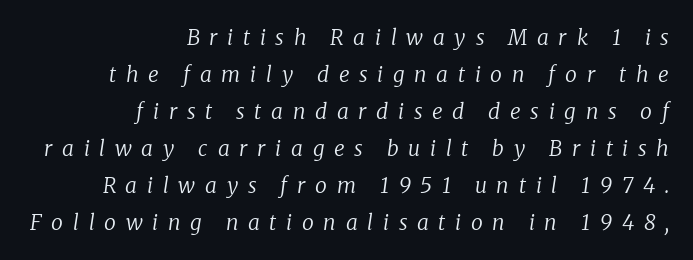
{"italic": "yes", "lean": "right", "slant_degrees": 8, "bold": "no", "underline": "no", "align": "right", "line_spacing_ratio": 1.76, "letter_spacing": "wide", "letter_spacing_em": 0.46, "glyph_px": 21}
